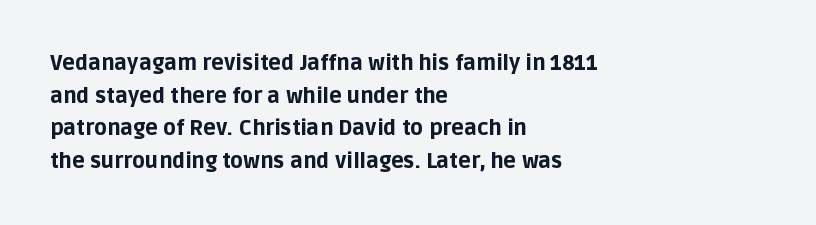
The rendering anchors every line to the left-hand side. In terms of posture, this sample is upright. This sample uses plain, unmodified letter spacing. The gap between lines stays unmarked.
